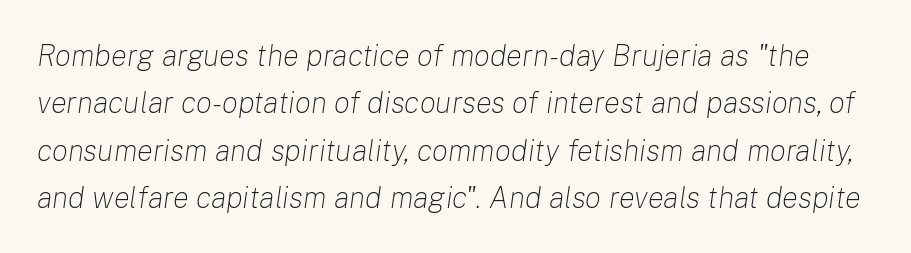
{"italic": "yes", "lean": "right", "slant_degrees": 8, "bold": "no", "weight": "light", "width": "normal", "stroke_contrast": "low", "x_height": "medium", "monospaced": "no", "underline": "no", "line_spacing": "normal", "line_spacing_ratio": 1.58, "letter_spacing": "normal", "letter_spacing_em": 0.0, "glyph_px": 30}
